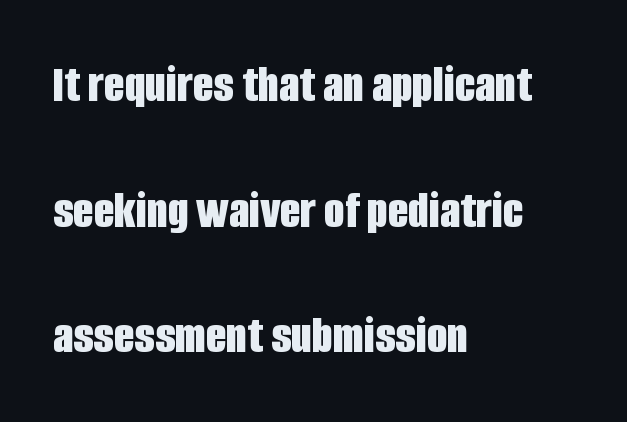
The image shows 53 px bold, condensed sans-serif type, upright; set left-aligned, loose line spacing (2.37x), normal letter spacing, not underlined; low stroke contrast and a large x-height.
